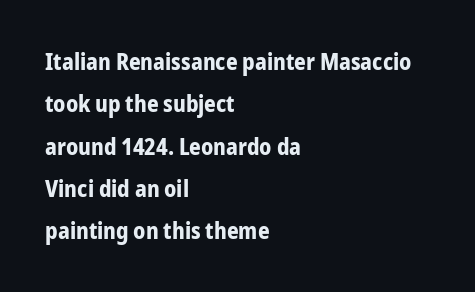
{"italic": "no", "bold": "yes", "underline": "no", "align": "left", "line_spacing_ratio": 1.84, "letter_spacing": "normal", "letter_spacing_em": 0.0, "glyph_px": 23}
